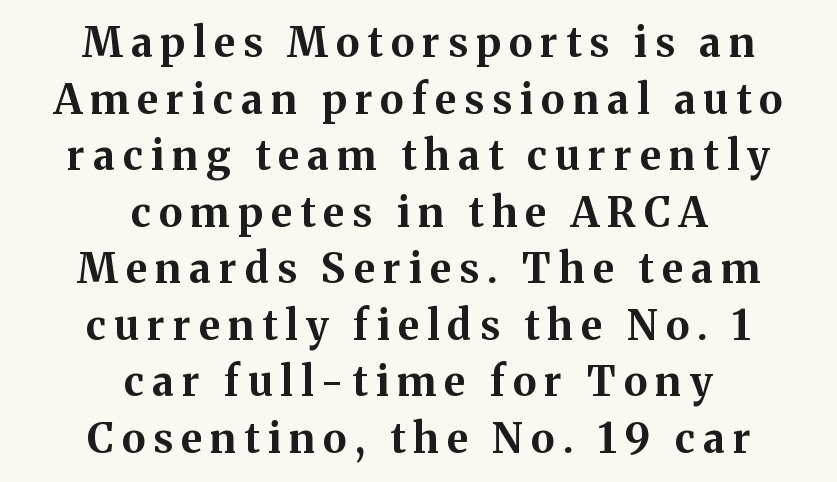
Looks like regular typesetting: each glyph gets only the width it needs. Leading matches the norm, producing a regular column. Where is the straight margin? There isn't one; the lines are centered. These lines carry a lot of weight — the face is fully bold. Descender tails drop into unmarked territory. The rendering shows small feet on the letterforms — a serif design.
